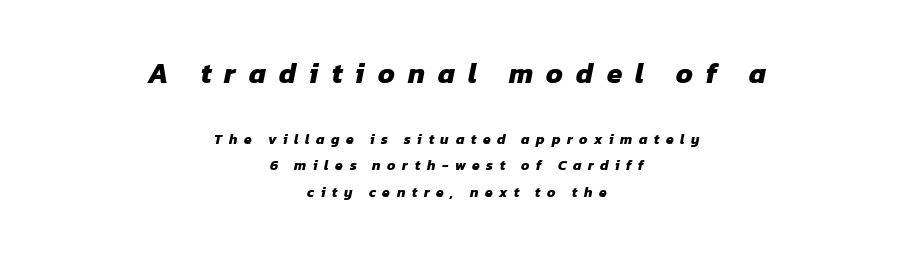
Q: Is the text bold? A: Yes.
Q: Is the typeface a serif or a sans-serif typeface? A: Sans-serif.
Q: Is the text underlined? A: No.
Q: How is the paragraph aligned? A: Centered.
Q: Is the spacing between letters normal or unusually wide? A: Unusually wide.
Q: Is the spacing between lines tight, normal or loose? A: Loose.
Q: Which block of text is set in a larger size, the first (top) or the second (bottom)? A: The first (top) one.
Q: Width (condensed, normal, or wide)? A: Normal.
Q: Stroke contrast? A: Low.
Q: x-height? A: Medium.
Q: Monospaced? A: No.
